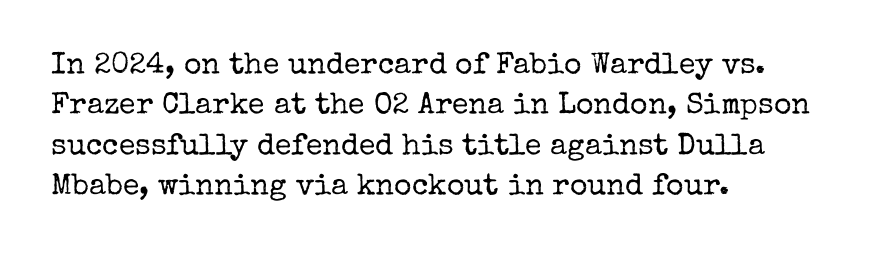
{"serif": "yes", "italic": "no", "bold": "no", "weight": "regular", "width": "normal", "stroke_contrast": "low", "x_height": "medium", "monospaced": "no", "underline": "no", "align": "left", "line_spacing": "normal", "line_spacing_ratio": 1.35, "letter_spacing": "normal", "letter_spacing_em": 0.0, "glyph_px": 30}
